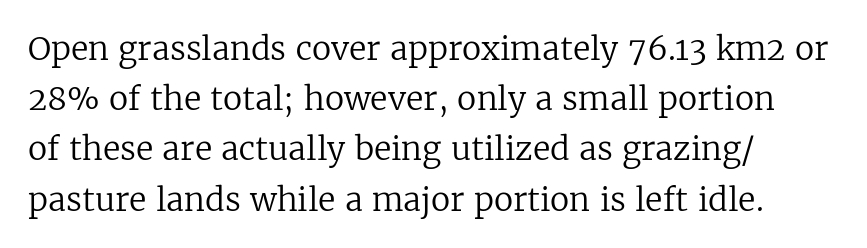
The image shows 32 px regular-weight serif type, upright; set left-aligned, normal line spacing (1.57x), normal letter spacing, not underlined; low stroke contrast and a medium x-height.
